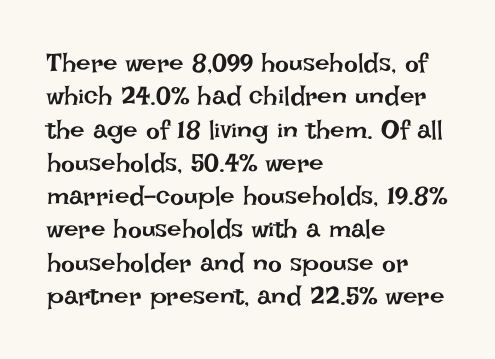
{"italic": "no", "bold": "no", "underline": "no", "align": "left", "line_spacing": "normal", "line_spacing_ratio": 1.28, "letter_spacing": "normal", "letter_spacing_em": 0.0, "glyph_px": 26}
